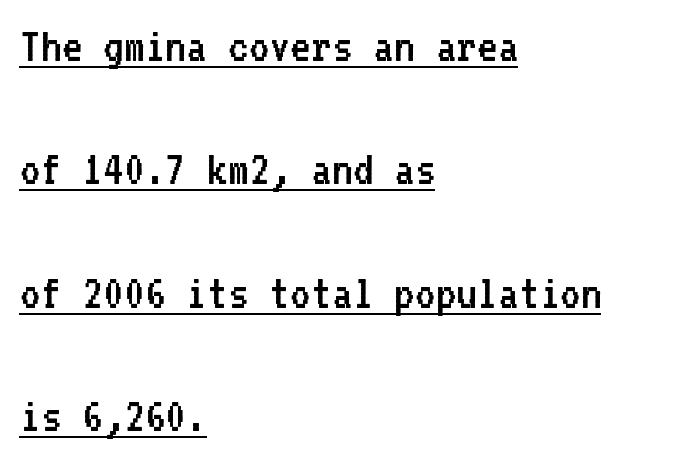
The image shows 50 px regular-weight sans-serif type, upright, monospaced; set left-aligned, loose line spacing (2.47x), normal letter spacing, underlined; low stroke contrast and a medium x-height.
